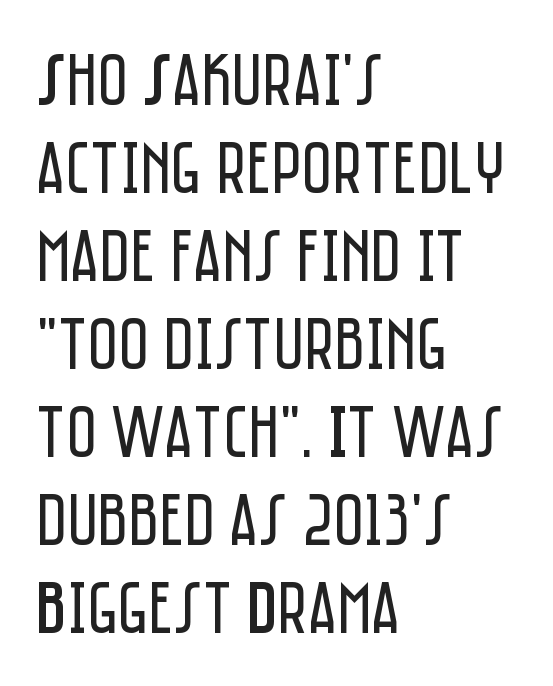
Do the characters align in a grid? No, the font is proportional. The typeface has the unassuming heft of standard copy or less. You could call the tracking neutral — neither tight nor loose. The rendering shows plain stroke endings on the letterforms — a sans-serif design. Beneath every word, the page is bare.
